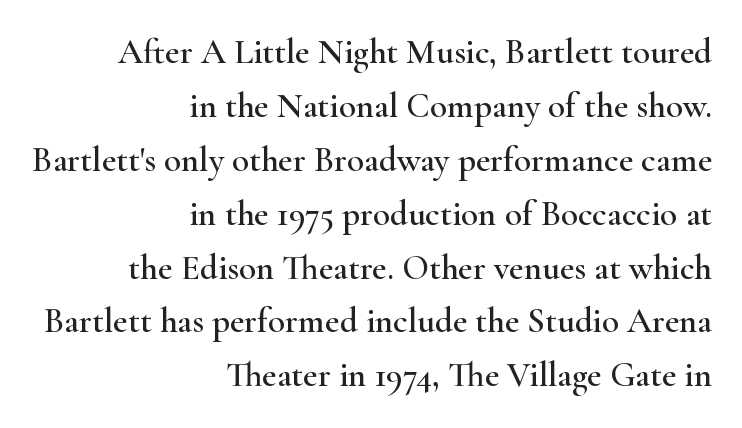
Q: Is the text italic (slanted)? A: No, it is upright.
Q: Is the typeface a serif or a sans-serif typeface? A: Serif.
Q: Is the text underlined? A: No.
Q: How is the paragraph aligned? A: Right-aligned.
Q: Is the spacing between letters normal or unusually wide? A: Normal.
Q: Is the spacing between lines tight, normal or loose? A: Normal.
Q: Width (condensed, normal, or wide)? A: Wide.
Q: Stroke contrast? A: High.
Q: x-height? A: Small.
Q: Monospaced? A: No.
